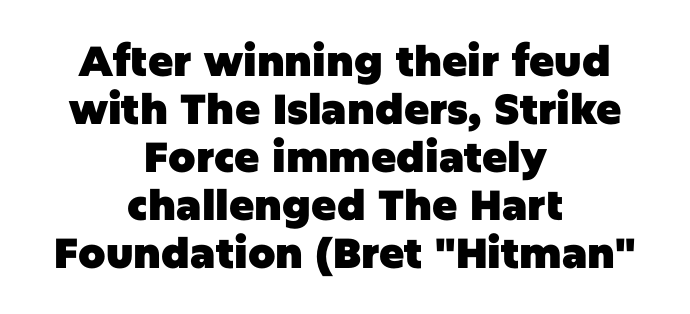
The image shows 42 px heavy sans-serif type, upright; set centered, tight line spacing (1.14x), normal letter spacing, not underlined; low stroke contrast and a large x-height.
